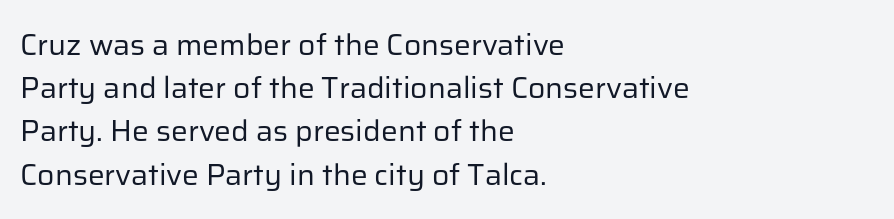
{"serif": "no", "italic": "no", "bold": "no", "weight": "regular", "width": "normal", "stroke_contrast": "low", "x_height": "medium", "monospaced": "no", "underline": "no", "align": "left", "line_spacing": "normal", "line_spacing_ratio": 1.44, "letter_spacing": "normal", "letter_spacing_em": 0.0, "glyph_px": 30}
